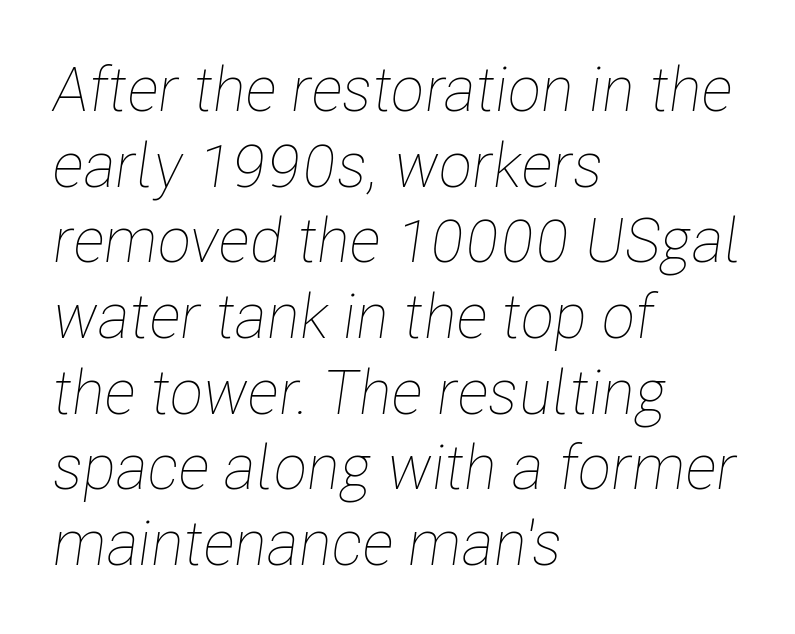
If you drew a ruler down the left edge, every line would touch it. Rule under the text: the space is simply empty. This sample uses an oblique cut, with every glyph tilted off the vertical. The font sits on the lighter half of the weight spectrum, regular included.
